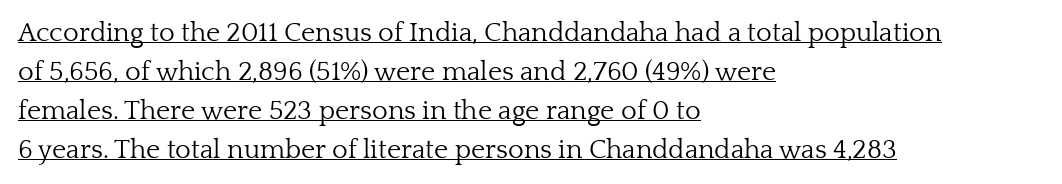
Q: Is the text bold? A: No.
Q: Is the text italic (slanted)? A: No, it is upright.
Q: Is the text underlined? A: Yes.
Q: How is the paragraph aligned? A: Left-aligned.
Q: Is the spacing between letters normal or unusually wide? A: Normal.
Q: Is the spacing between lines tight, normal or loose? A: Normal.
